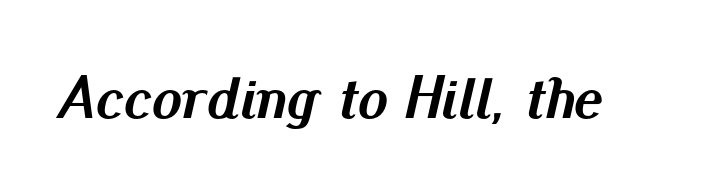
The image shows 61 px semibold type, italic (leaning right); set normal letter spacing, not underlined; medium stroke contrast and a small x-height.
